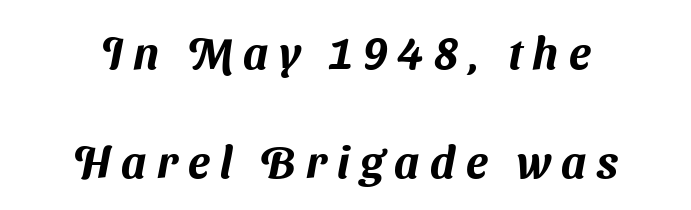
{"serif": "no", "width": "normal", "stroke_contrast": "medium", "x_height": "medium", "monospaced": "no", "underline": "no", "align": "center", "line_spacing": "loose", "line_spacing_ratio": 2.42, "letter_spacing": "wide", "letter_spacing_em": 0.23, "glyph_px": 45}
